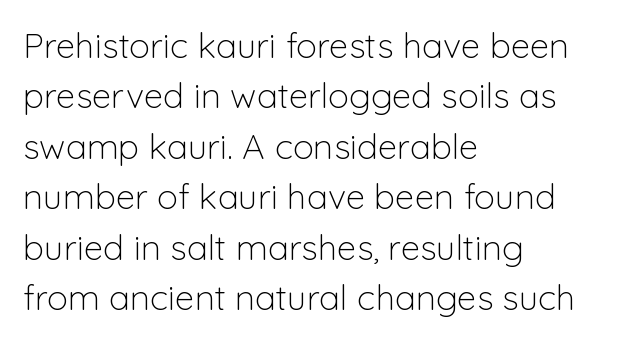
{"serif": "no", "italic": "no", "bold": "no", "weight": "light", "width": "normal", "stroke_contrast": "low", "x_height": "medium", "monospaced": "no", "underline": "no", "align": "left", "line_spacing": "normal", "line_spacing_ratio": 1.44, "letter_spacing": "normal", "letter_spacing_em": 0.0, "glyph_px": 35}
